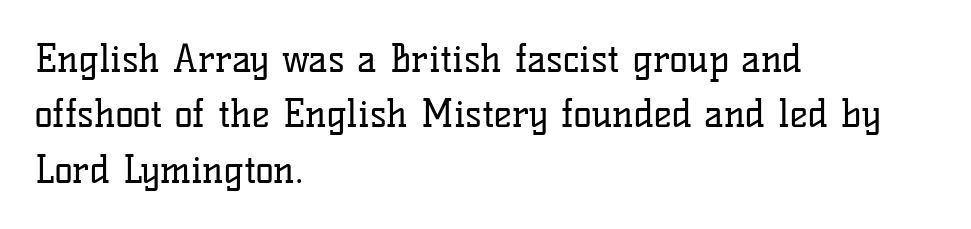
The image shows 38 px regular-weight serif type, upright; set left-aligned, normal line spacing (1.46x), normal letter spacing, not underlined; low stroke contrast and a medium x-height.
